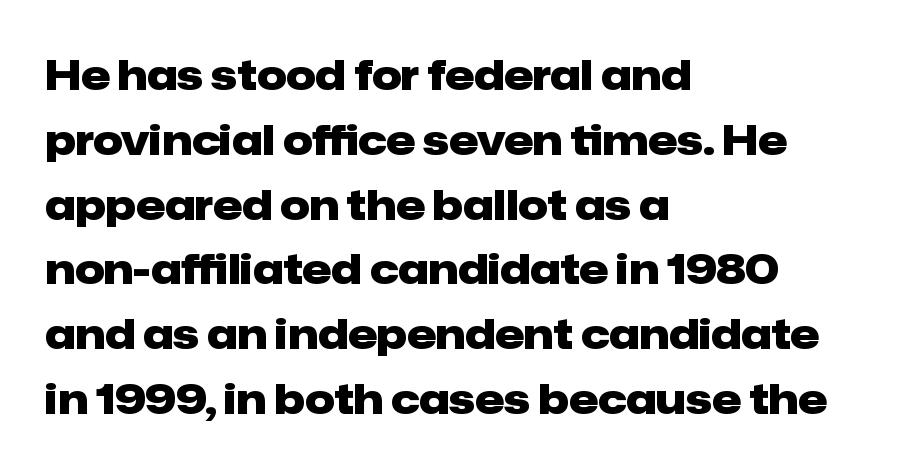
Q: Is the text bold? A: Yes.
Q: Is the text italic (slanted)? A: No, it is upright.
Q: Is the typeface a serif or a sans-serif typeface? A: Sans-serif.
Q: Is the text underlined? A: No.
Q: How is the paragraph aligned? A: Left-aligned.
Q: Is the spacing between letters normal or unusually wide? A: Normal.
Q: Is the spacing between lines tight, normal or loose? A: Normal.
Q: Width (condensed, normal, or wide)? A: Normal.
Q: Stroke contrast? A: Low.
Q: x-height? A: Medium.
Q: Monospaced? A: No.
